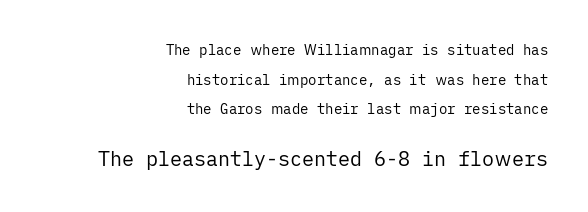
Q: Is the text bold? A: No.
Q: Is the text italic (slanted)? A: No, it is upright.
Q: Is the text underlined? A: No.
Q: How is the paragraph aligned? A: Right-aligned.
Q: Is the spacing between letters normal or unusually wide? A: Normal.
Q: Is the spacing between lines tight, normal or loose? A: Loose.
Q: Which block of text is set in a larger size, the first (top) or the second (bottom)? A: The second (bottom) one.
